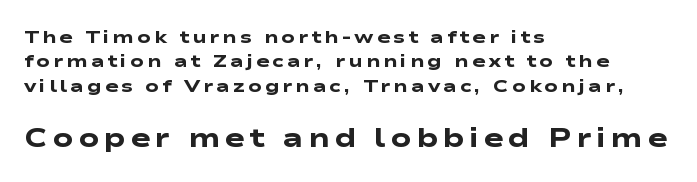
The image shows 27 px bold type; set left-aligned, normal line spacing (1.36x), not underlined; the second (bottom) block is 1.5x larger.
